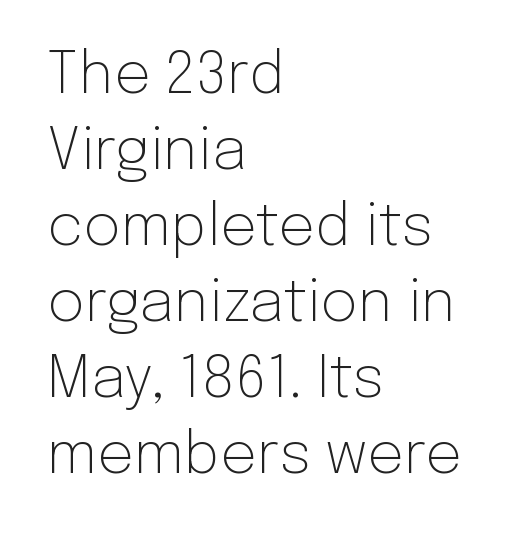
Q: Is the text bold? A: No.
Q: Is the text italic (slanted)? A: No, it is upright.
Q: Is the typeface a serif or a sans-serif typeface? A: Sans-serif.
Q: Is the text underlined? A: No.
Q: How is the paragraph aligned? A: Left-aligned.
Q: Is the spacing between letters normal or unusually wide? A: Normal.
Q: Is the spacing between lines tight, normal or loose? A: Normal.
Q: Width (condensed, normal, or wide)? A: Normal.
Q: Stroke contrast? A: Low.
Q: x-height? A: Medium.
Q: Monospaced? A: No.
